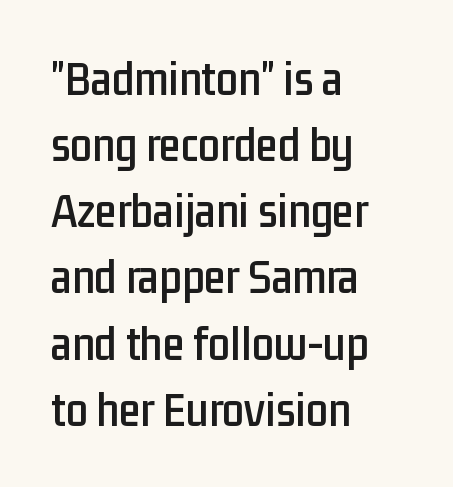
Q: Is the text italic (slanted)? A: No, it is upright.
Q: Is the typeface a serif or a sans-serif typeface? A: Sans-serif.
Q: Is the text underlined? A: No.
Q: How is the paragraph aligned? A: Left-aligned.
Q: Is the spacing between letters normal or unusually wide? A: Normal.
Q: Is the spacing between lines tight, normal or loose? A: Normal.
Q: Width (condensed, normal, or wide)? A: Condensed.
Q: Stroke contrast? A: Low.
Q: x-height? A: Medium.
Q: Monospaced? A: No.
